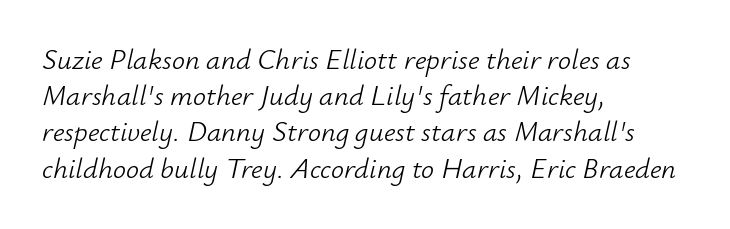
{"italic": "yes", "lean": "right", "slant_degrees": 12, "bold": "no", "weight": "light", "width": "normal", "stroke_contrast": "low", "x_height": "small", "monospaced": "no", "underline": "no", "align": "left", "line_spacing": "normal", "line_spacing_ratio": 1.25, "letter_spacing": "normal", "letter_spacing_em": 0.0, "glyph_px": 29}
